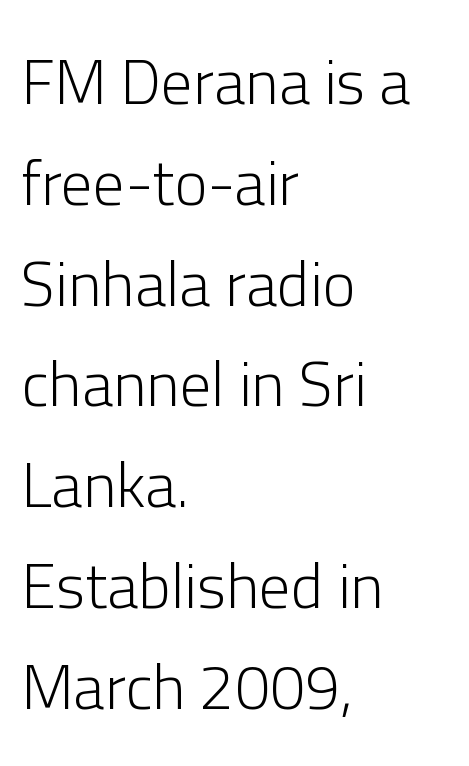
Designer's note — italics off, roman on. Heaviness? Minimal to ordinary, like unemphasized prose. Descender tails drop into unmarked territory. Serifs: no, the terminals of the letterforms are clean.
